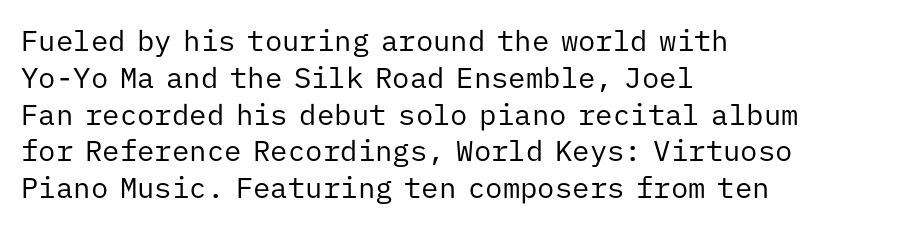
{"serif": "no", "italic": "no", "bold": "no", "weight": "regular", "width": "normal", "stroke_contrast": "low", "x_height": "medium", "monospaced": "yes", "underline": "no", "align": "left", "line_spacing": "normal", "line_spacing_ratio": 1.27, "letter_spacing": "normal", "letter_spacing_em": 0.0, "glyph_px": 29}
